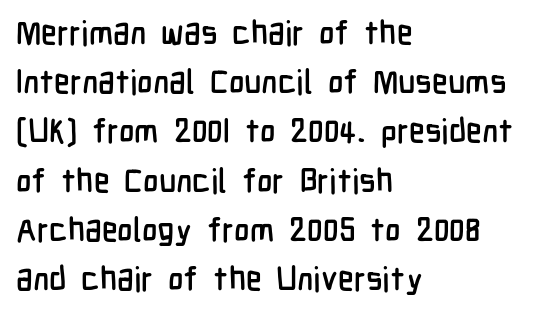
The letters advance in unequal steps, a hallmark of proportional type. The lettering holds an erect, upright posture throughout. This rendering leaves character spacing at its baseline value. In terms of leading, this rendering sits right in the middle. Leftover space on each line is placed entirely after the last word.
